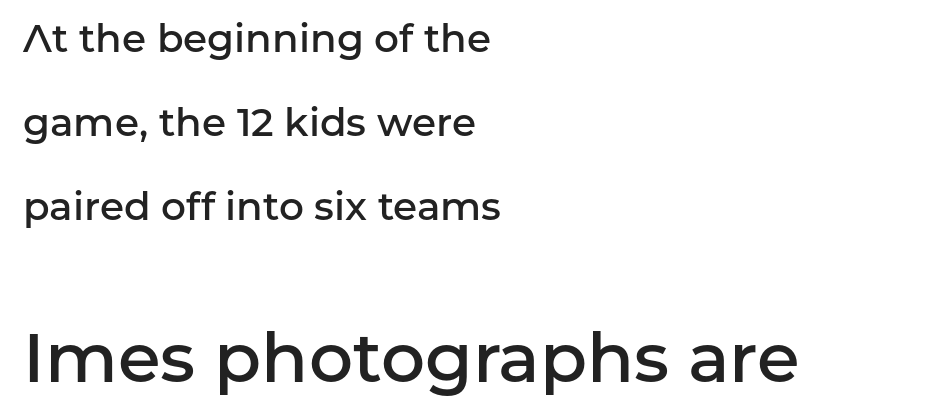
The image shows 69 px semibold sans-serif type, upright; set left-aligned, loose line spacing (2.15x), normal letter spacing, not underlined; the second (bottom) block is 1.77x larger; low stroke contrast and a medium x-height.
